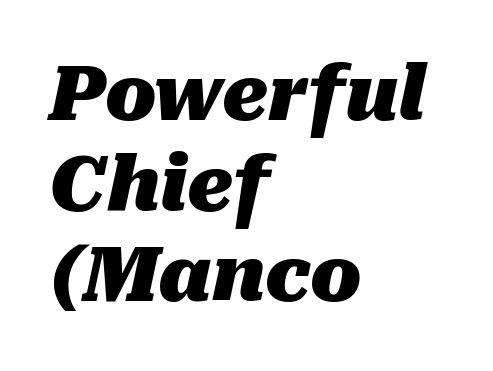
Look at the tracking — it's just the regular setting, nothing added. Would a proofreader flag this as italicized? Yes. Each row of text sits above clean, open space. Proportional: the letters do not fall into vertical columns. The characters look thick and weighty, a clear bold.
